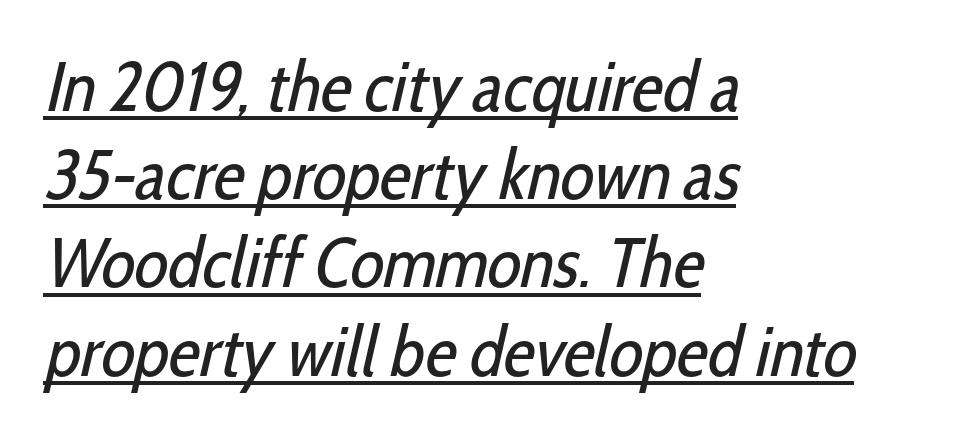
{"serif": "no", "bold": "no", "weight": "regular", "width": "condensed", "stroke_contrast": "low", "x_height": "medium", "monospaced": "no", "underline": "yes", "align": "left", "line_spacing": "normal", "line_spacing_ratio": 1.26, "letter_spacing": "normal", "letter_spacing_em": 0.0, "glyph_px": 70}
